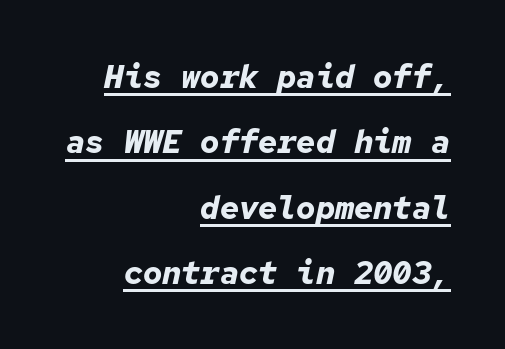
{"italic": "yes", "lean": "right", "slant_degrees": 12, "bold": "yes", "weight": "bold", "width": "normal", "stroke_contrast": "low", "x_height": "medium", "monospaced": "yes", "underline": "yes", "align": "right", "line_spacing": "loose", "line_spacing_ratio": 2.04, "letter_spacing": "normal", "letter_spacing_em": 0.0, "glyph_px": 32}
